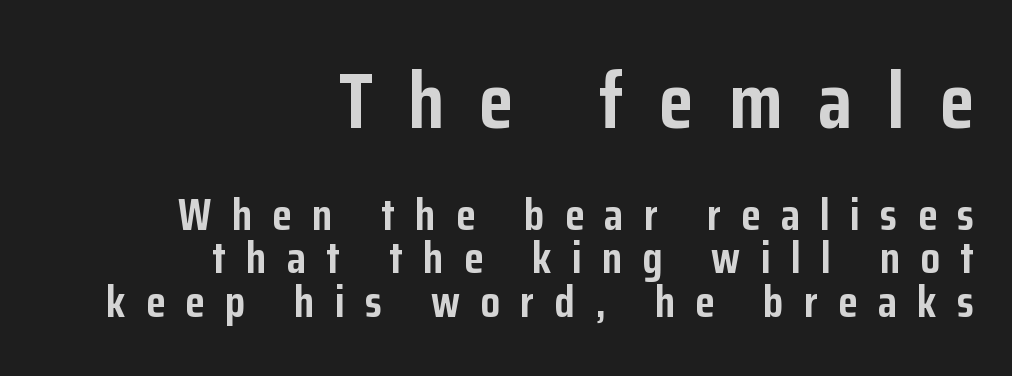
Q: Is the text bold? A: Yes.
Q: Is the text italic (slanted)? A: No, it is upright.
Q: Is the typeface a serif or a sans-serif typeface? A: Sans-serif.
Q: Is the text underlined? A: No.
Q: How is the paragraph aligned? A: Right-aligned.
Q: Is the spacing between letters normal or unusually wide? A: Unusually wide.
Q: Is the spacing between lines tight, normal or loose? A: Tight.
Q: Which block of text is set in a larger size, the first (top) or the second (bottom)? A: The first (top) one.
Q: Width (condensed, normal, or wide)? A: Condensed.
Q: Stroke contrast? A: Low.
Q: x-height? A: Medium.
Q: Monospaced? A: No.
